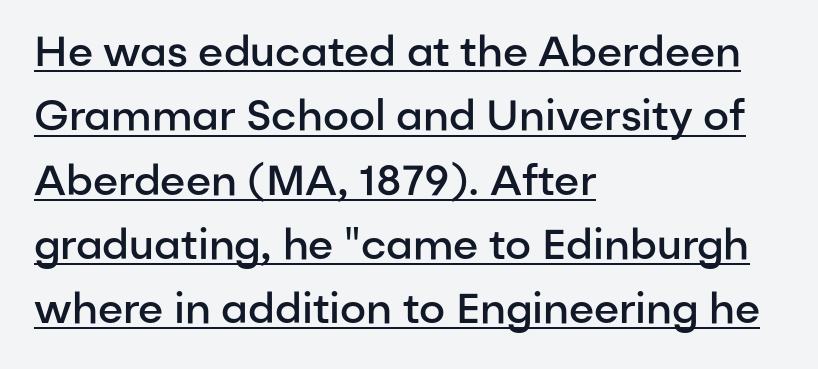
Line spacing here is normal. This is the regular roman posture of the typeface. The glyphs in this specimen are sans serif. Note the varied advance widths — an 'i' is clearly narrower than an 'm'. Is there an underline? Yes — a line sits under the letters.
